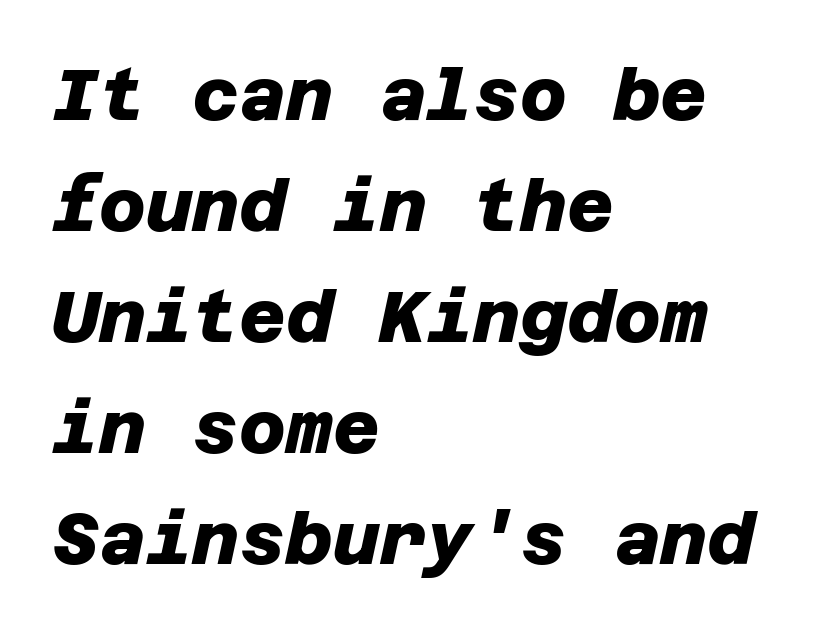
Font category for this specimen: sans-serif. Check the space under the baseline: it is left empty. Does the copy run flush right? No — it runs flush left. These lines sit exactly where default settings would place them.
